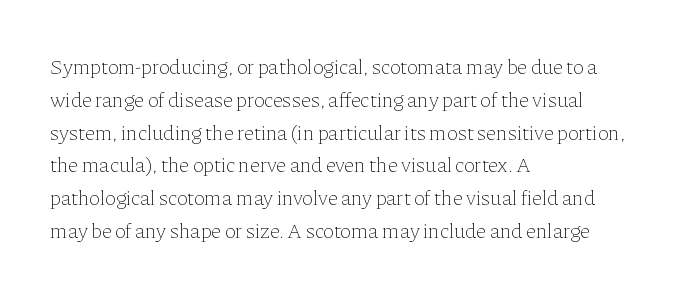
Q: Is the text bold? A: No.
Q: Is the text italic (slanted)? A: No, it is upright.
Q: Is the text underlined? A: No.
Q: How is the paragraph aligned? A: Left-aligned.
Q: Is the spacing between letters normal or unusually wide? A: Normal.
Q: Is the spacing between lines tight, normal or loose? A: Normal.
